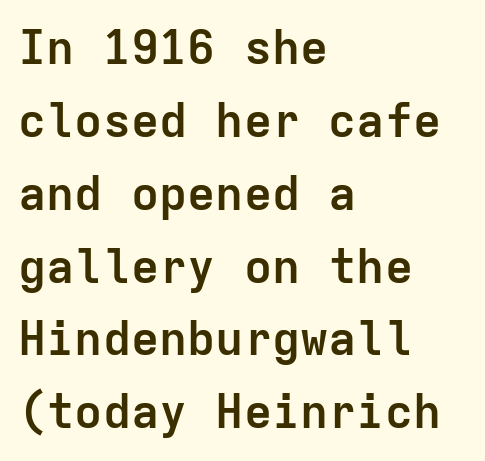
{"serif": "no", "italic": "no", "bold": "yes", "weight": "semibold", "width": "normal", "stroke_contrast": "low", "x_height": "medium", "monospaced": "yes", "underline": "no", "align": "left", "line_spacing": "normal", "line_spacing_ratio": 1.55, "letter_spacing": "normal", "letter_spacing_em": 0.0, "glyph_px": 47}
